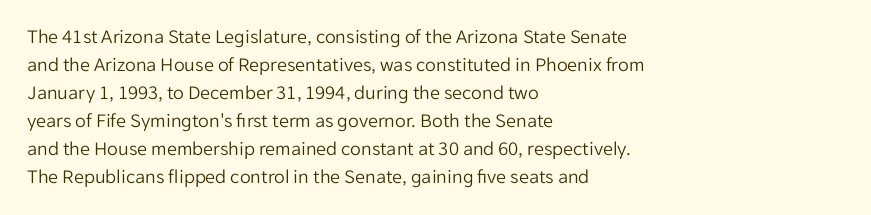
{"italic": "no", "bold": "no", "underline": "no", "align": "left", "line_spacing": "normal", "line_spacing_ratio": 1.4, "letter_spacing": "normal", "letter_spacing_em": 0.0, "glyph_px": 20}
